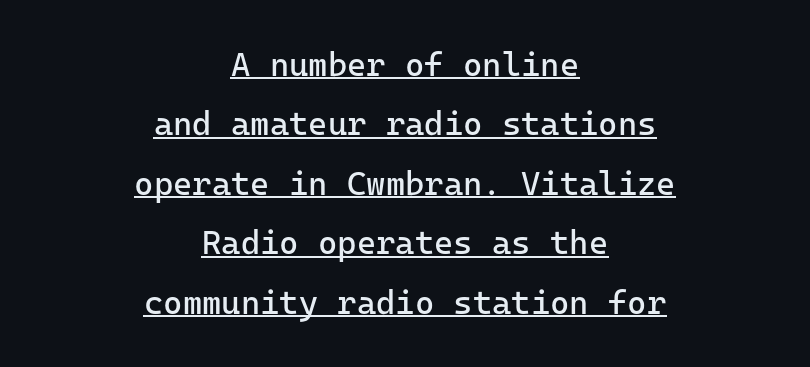
In terms of letterspacing, this is plain default setting. Every row of glyphs is offset so its center matches the block's center. The glyphs are accompanied by a horizontal stroke just below them. The characters are drawn with everyday or finer stroke widths.
